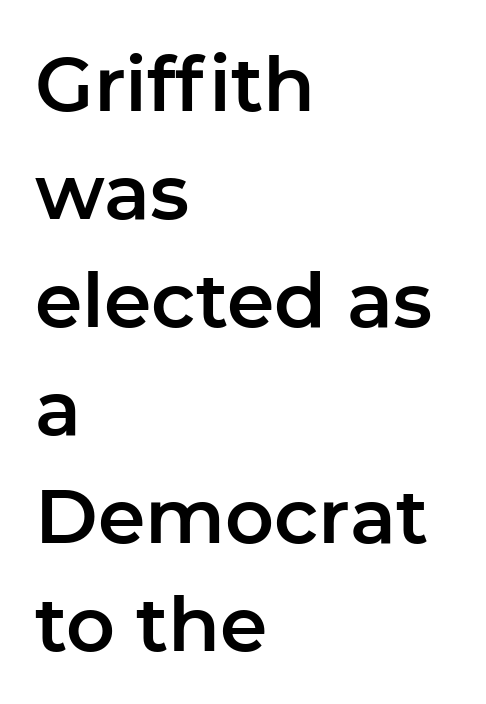
{"serif": "no", "italic": "no", "width": "normal", "stroke_contrast": "low", "x_height": "medium", "monospaced": "no", "underline": "no", "align": "left", "line_spacing": "normal", "line_spacing_ratio": 1.42, "letter_spacing": "normal", "letter_spacing_em": 0.0, "glyph_px": 76}
